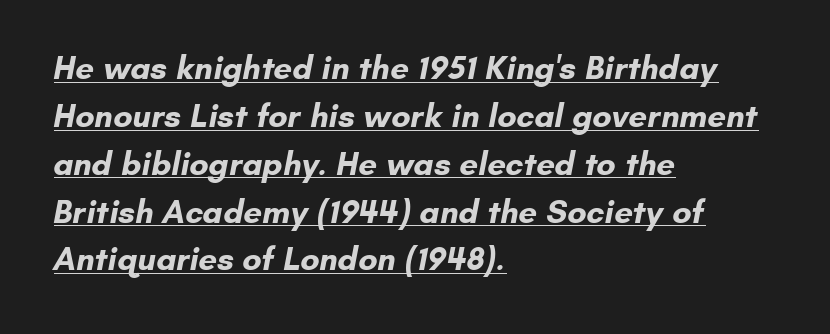
The image shows 33 px bold sans-serif type; set left-aligned, normal line spacing (1.45x), normal letter spacing, underlined; low stroke contrast and a small x-height.
